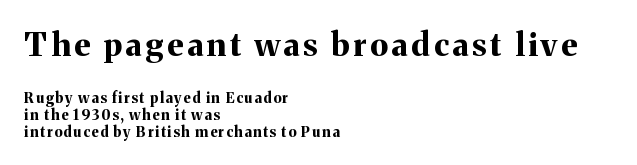
The rendering uses natural spacing where letterforms have individual widths. The rendering shrinks the type as you move from the upper chunk to the lower. You'd pick this weight for a headline — it's a proper bold. A typesetter would mark this as roman, not italic. The passage shown is typeset with a serif family. Caption: multi-line text, flush left, ragged right.
